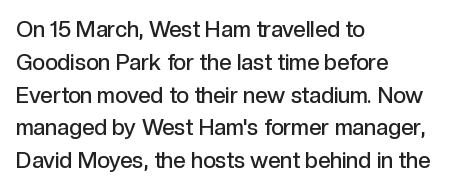
Q: Is the text bold? A: Semi-bold.
Q: Is the text italic (slanted)? A: No, it is upright.
Q: Is the text underlined? A: No.
Q: How is the paragraph aligned? A: Left-aligned.
Q: Is the spacing between letters normal or unusually wide? A: Normal.
Q: Is the spacing between lines tight, normal or loose? A: Normal.
